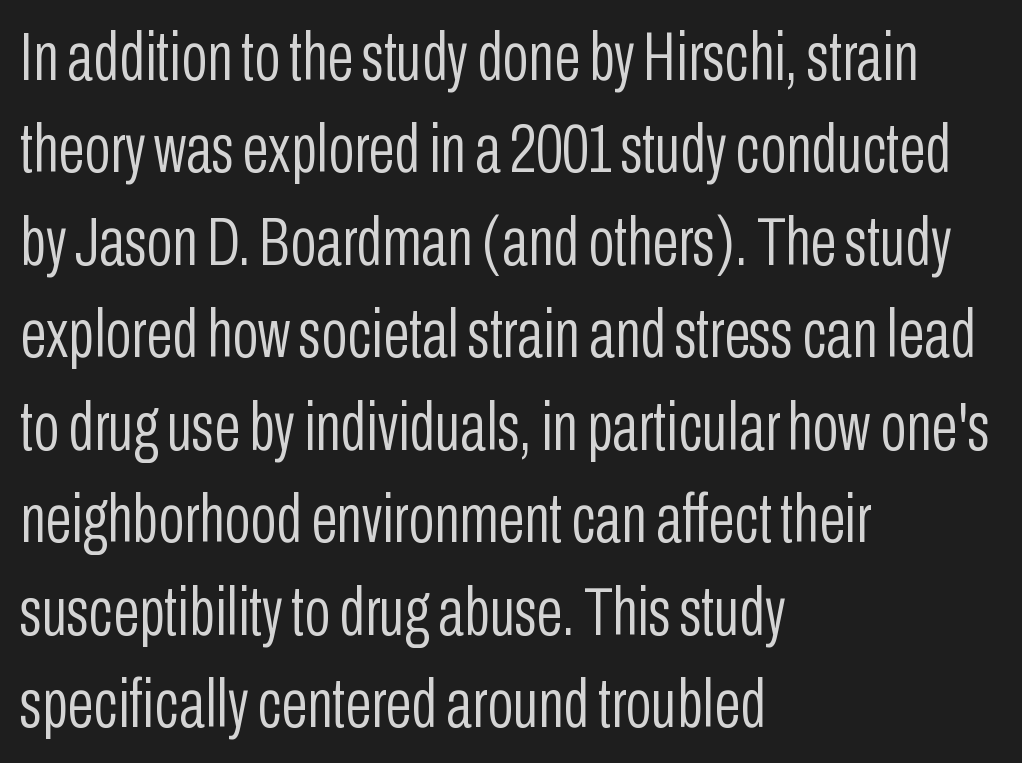
The foot of each line stays bare and open. Each stroke keeps to a modest, everyday thickness or less. Caption: multi-line text, flush left, ragged right. Tracking value appears to be zero — textbook default spacing.
